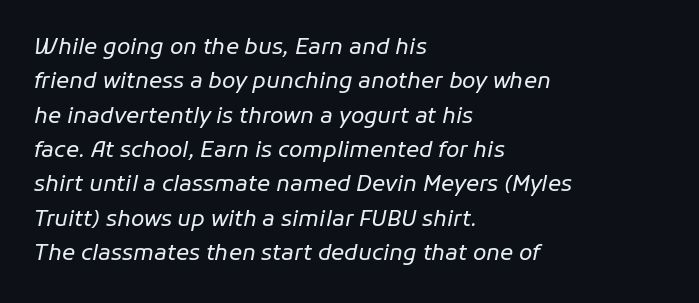
Q: Is the text bold? A: No.
Q: Is the text italic (slanted)? A: Yes, it leans right by about 11 degrees.
Q: Is the text underlined? A: No.
Q: How is the paragraph aligned? A: Left-aligned.
Q: Is the spacing between letters normal or unusually wide? A: Normal.
Q: Is the spacing between lines tight, normal or loose? A: Normal.
